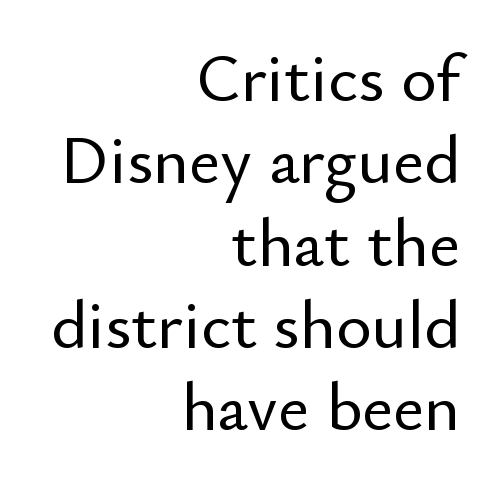
{"serif": "no", "italic": "no", "width": "normal", "stroke_contrast": "low", "x_height": "small", "monospaced": "no", "underline": "no", "align": "right", "line_spacing_ratio": 1.21, "letter_spacing": "normal", "letter_spacing_em": 0.0, "glyph_px": 68}
